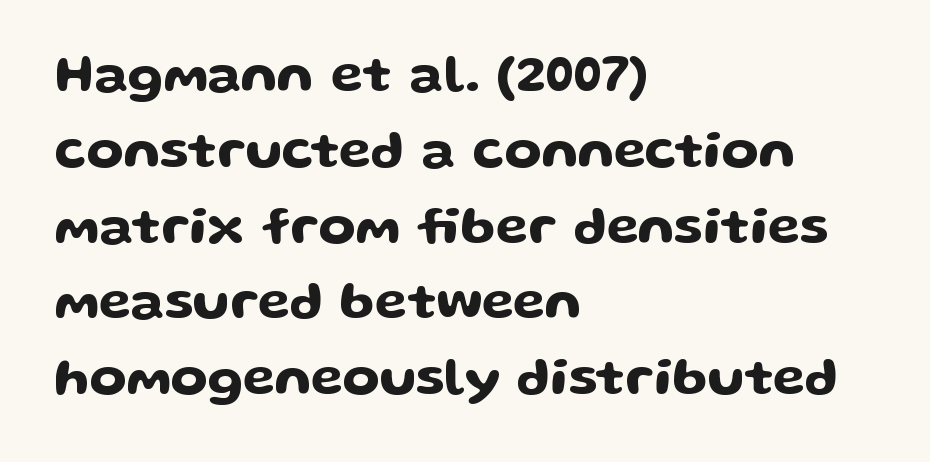
Notice how the stems are strictly vertical — no italics here. There is no visible air inserted between adjacent glyphs. The zone under the glyphs is completely vacant. Letterform terminals end flat and unadorned throughout the passage.
